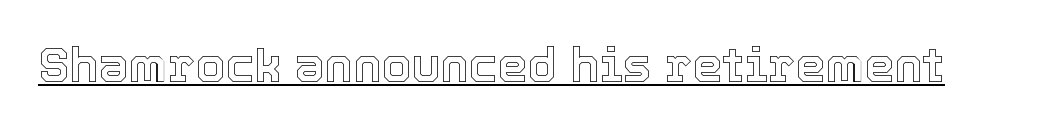
Q: Is the text italic (slanted)? A: No, it is upright.
Q: Is the text underlined? A: Yes.
Q: Is the spacing between letters normal or unusually wide? A: Normal.
Q: Width (condensed, normal, or wide)? A: Normal.
Q: x-height? A: Medium.
Q: Monospaced? A: No.
